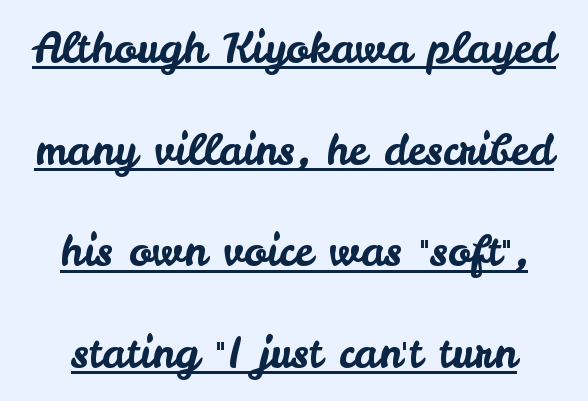
The image shows 42 px sans-serif type; set centered, loose line spacing (2.42x), normal letter spacing, underlined; low stroke contrast and a small x-height.
